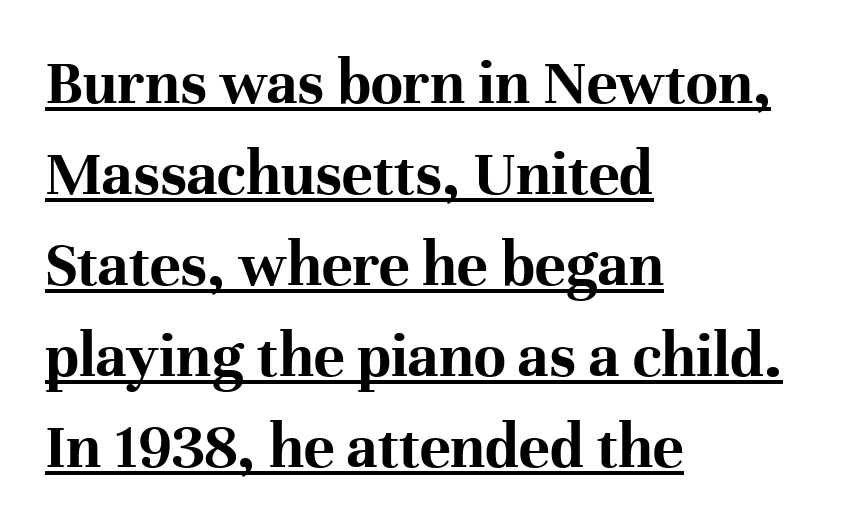
Style check: upright. Here the designer chose a conventional face with non-uniform glyph widths. The space between consecutive lines is moderate. A rule runs beneath these lines of type.
